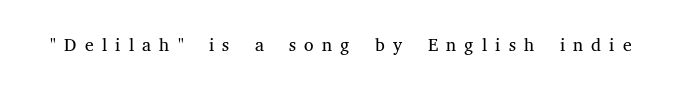
The cut favours lightness, reaching ordinary text weight at its darkest. It's the straight-up-and-down kind of type. There is plenty of visible air inserted between adjacent glyphs. Anything drawn beneath the words? Only blank space.
